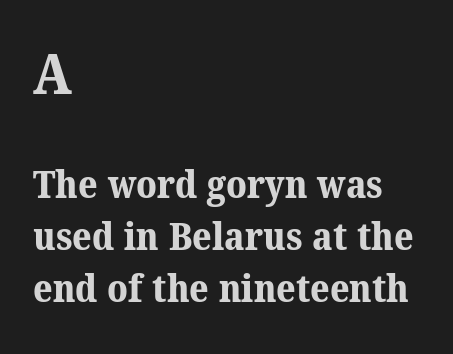
Is the block centered? No — it sits flush against the left margin. Its strokes are broad and dark, the hallmark of bold type. Each letter's strokes conclude with small projecting serifs. Baseline-to-baseline distance is the conventional proportion of letter height. The specimen omits any rule beneath the text block's lines. Here the designer chose a conventional face with non-uniform glyph widths.
